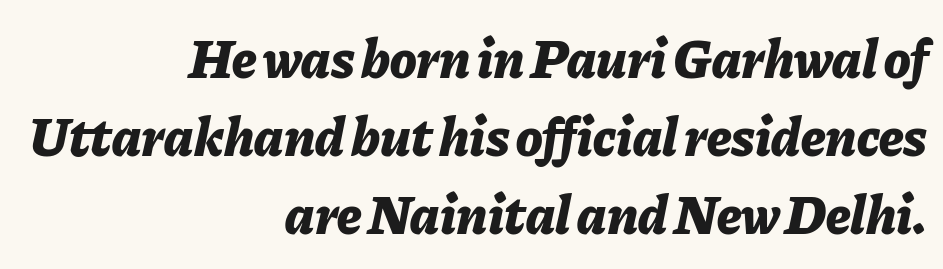
Q: Is the text bold? A: Yes.
Q: Is the text italic (slanted)? A: Yes, it leans right by about 11 degrees.
Q: Is the text underlined? A: No.
Q: How is the paragraph aligned? A: Right-aligned.
Q: Is the spacing between letters normal or unusually wide? A: Normal.
Q: Is the spacing between lines tight, normal or loose? A: Normal.
Q: Width (condensed, normal, or wide)? A: Normal.
Q: Stroke contrast? A: Low.
Q: x-height? A: Medium.
Q: Monospaced? A: No.
